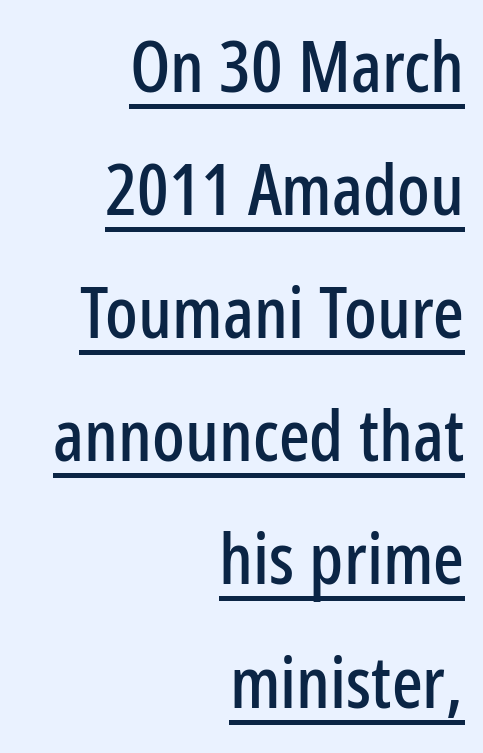
Q: Is the text italic (slanted)? A: No, it is upright.
Q: Is the typeface a serif or a sans-serif typeface? A: Sans-serif.
Q: Is the text underlined? A: Yes.
Q: How is the paragraph aligned? A: Right-aligned.
Q: Is the spacing between letters normal or unusually wide? A: Normal.
Q: Width (condensed, normal, or wide)? A: Condensed.
Q: Stroke contrast? A: Low.
Q: x-height? A: Medium.
Q: Monospaced? A: No.
